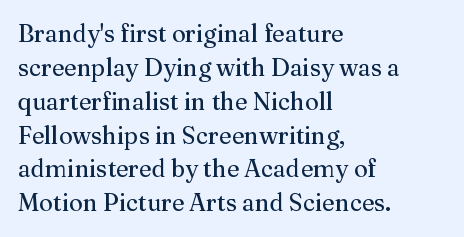
Q: Is the text bold? A: No.
Q: Is the text italic (slanted)? A: No, it is upright.
Q: Is the text underlined? A: No.
Q: How is the paragraph aligned? A: Left-aligned.
Q: Is the spacing between letters normal or unusually wide? A: Normal.
Q: Is the spacing between lines tight, normal or loose? A: Normal.
